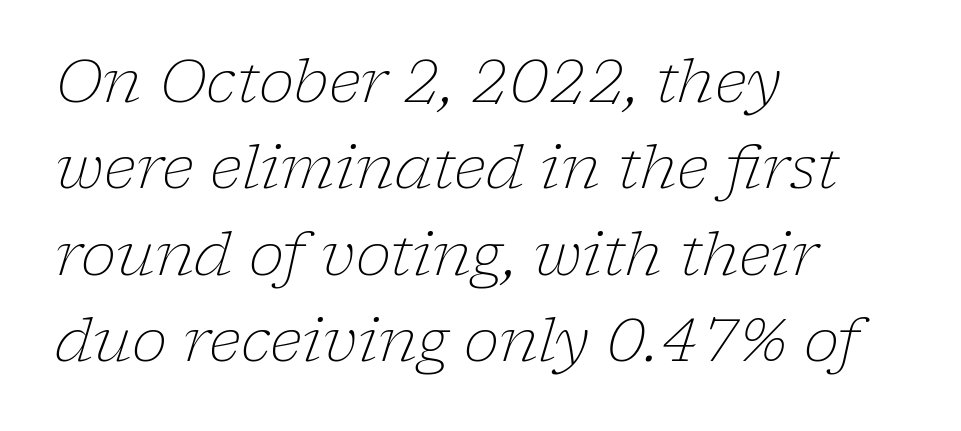
{"serif": "yes", "italic": "yes", "lean": "right", "slant_degrees": 17, "bold": "no", "weight": "light", "width": "normal", "stroke_contrast": "low", "x_height": "medium", "monospaced": "no", "underline": "no", "align": "left", "line_spacing": "normal", "line_spacing_ratio": 1.44, "letter_spacing": "normal", "letter_spacing_em": 0.0, "glyph_px": 60}
